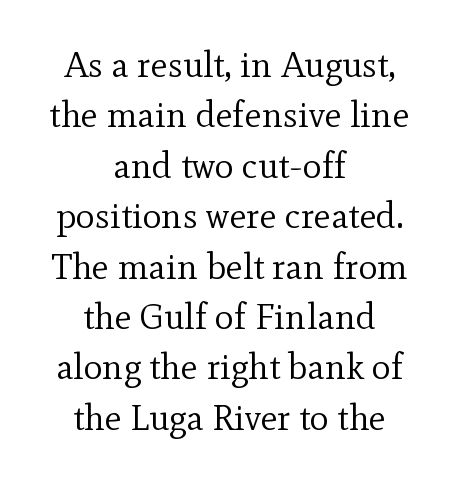
{"serif": "yes", "italic": "no", "bold": "no", "weight": "regular", "width": "normal", "x_height": "small", "monospaced": "no", "underline": "no", "align": "center", "line_spacing": "normal", "line_spacing_ratio": 1.4, "letter_spacing": "normal", "letter_spacing_em": 0.0, "glyph_px": 36}
